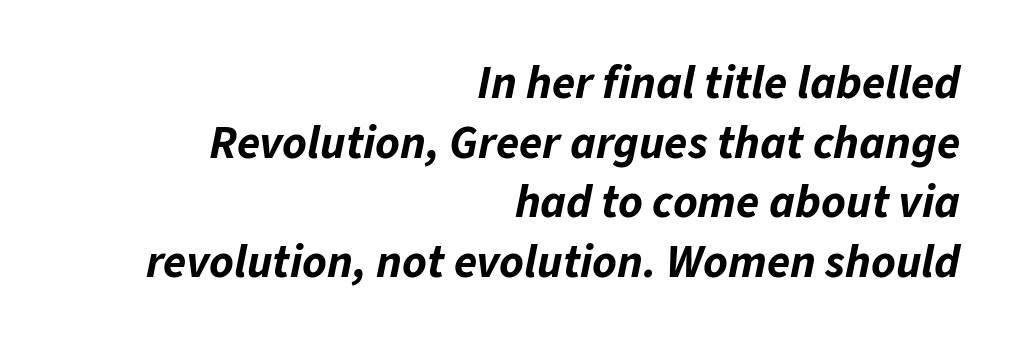
{"italic": "yes", "lean": "right", "slant_degrees": 11, "bold": "yes", "weight": "bold", "width": "normal", "stroke_contrast": "low", "x_height": "medium", "monospaced": "no", "underline": "no", "align": "right", "line_spacing": "normal", "line_spacing_ratio": 1.27, "letter_spacing": "normal", "letter_spacing_em": 0.0, "glyph_px": 47}
